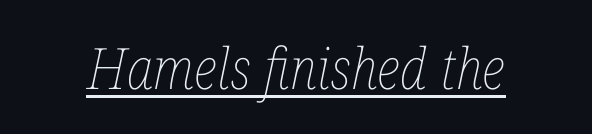
Is there an underline? Yes — a line sits under the letters. Character widths vary here, with narrow letters taking less room than wide ones. Is the letter spacing exaggerated? No — it looks like the ordinary default. The strokes carry an ordinary text weight at most. Tall strokes in this sample are angled rather than plumb.
